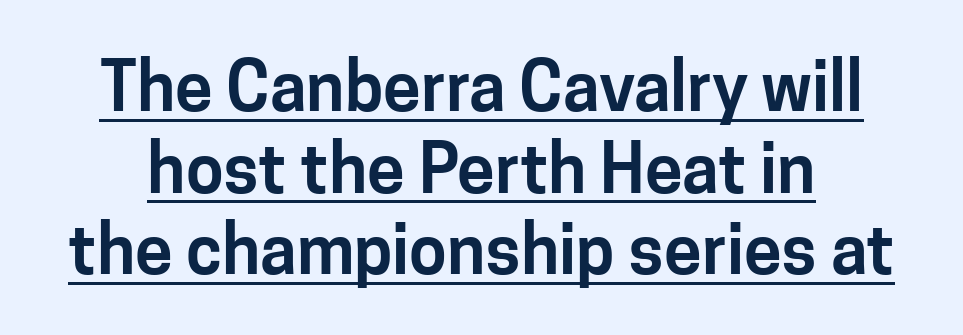
{"serif": "no", "italic": "no", "width": "normal", "stroke_contrast": "low", "x_height": "medium", "monospaced": "no", "underline": "yes", "line_spacing_ratio": 1.2, "letter_spacing": "normal", "letter_spacing_em": 0.0, "glyph_px": 68}
